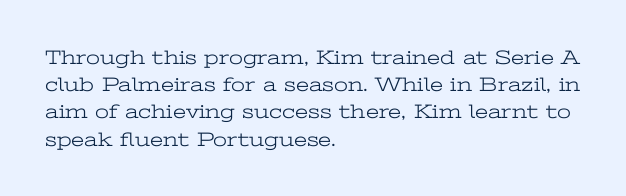
The text block is weighted toward the left margin, trailing off unevenly rightward. Summary of vertical rhythm: regular, with standard interline spacing. Spacing between characters is what you'd get straight out of the box. The letterforms sit at book weight or below.
